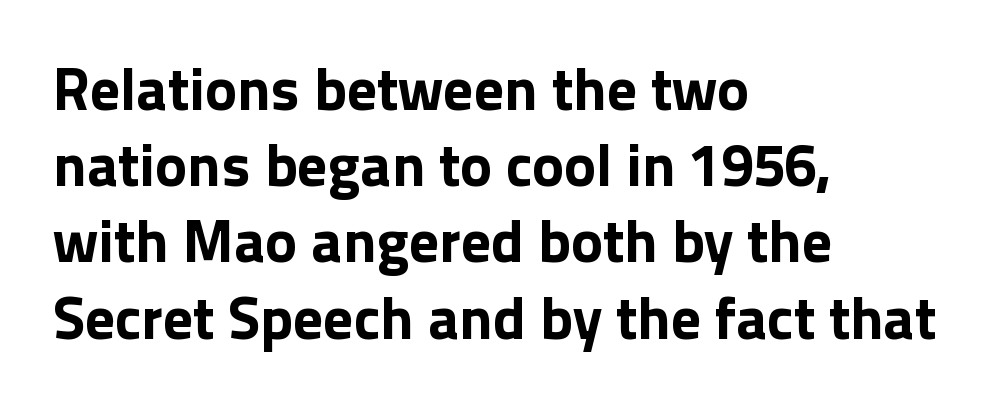
Q: Is the text bold? A: Yes.
Q: Is the text italic (slanted)? A: No, it is upright.
Q: Is the typeface a serif or a sans-serif typeface? A: Sans-serif.
Q: Is the text underlined? A: No.
Q: How is the paragraph aligned? A: Left-aligned.
Q: Is the spacing between letters normal or unusually wide? A: Normal.
Q: Is the spacing between lines tight, normal or loose? A: Normal.
Q: Width (condensed, normal, or wide)? A: Normal.
Q: x-height? A: Medium.
Q: Monospaced? A: No.
